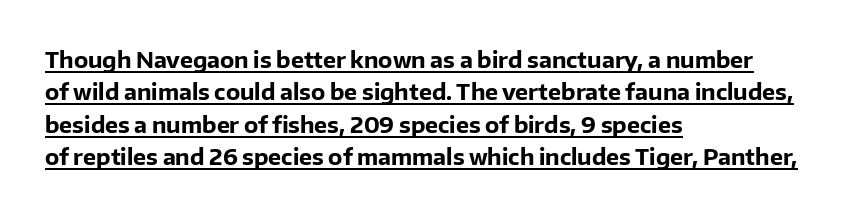
The image shows 22 px bold type, upright; set left-aligned, normal line spacing (1.47x), normal letter spacing, underlined.
